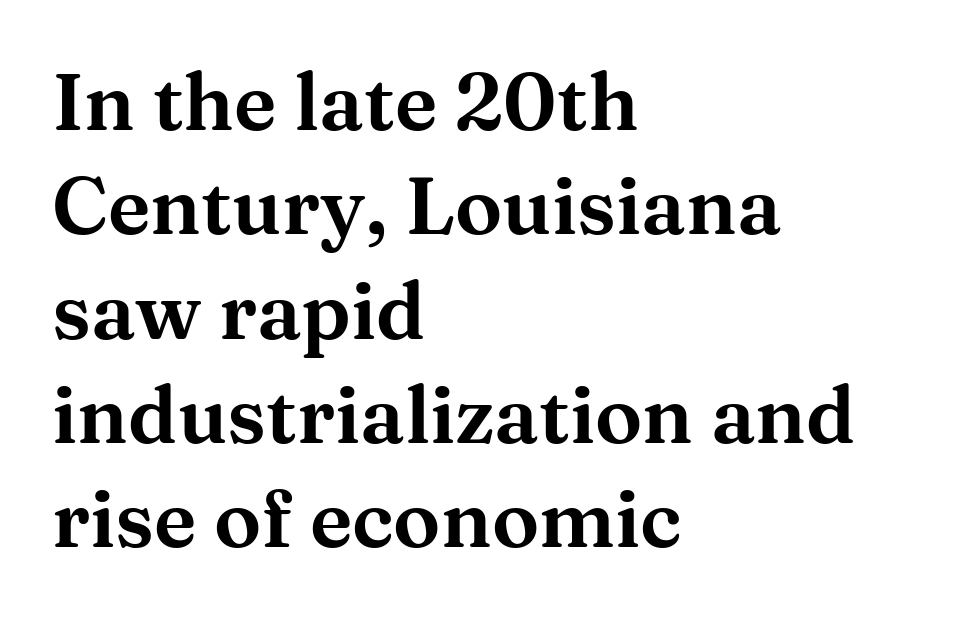
{"serif": "yes", "italic": "no", "width": "wide", "stroke_contrast": "medium", "x_height": "medium", "monospaced": "no", "underline": "no", "align": "left", "line_spacing": "normal", "line_spacing_ratio": 1.32, "letter_spacing": "normal", "letter_spacing_em": 0.0, "glyph_px": 79}
